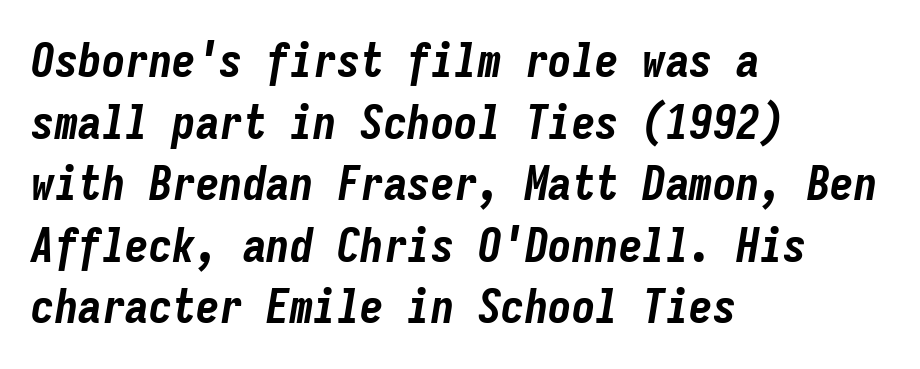
The image shows 47 px bold, condensed type, italic (leaning right), monospaced; set left-aligned, normal line spacing (1.31x), normal letter spacing, not underlined; low stroke contrast and a medium x-height.
